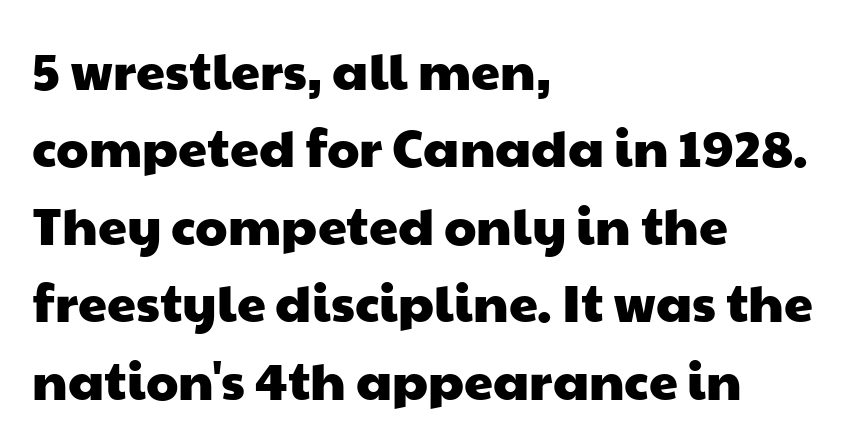
{"serif": "no", "width": "wide", "stroke_contrast": "low", "x_height": "medium", "monospaced": "no", "underline": "no", "align": "left", "line_spacing": "normal", "line_spacing_ratio": 1.49, "letter_spacing": "normal", "letter_spacing_em": 0.0, "glyph_px": 52}
